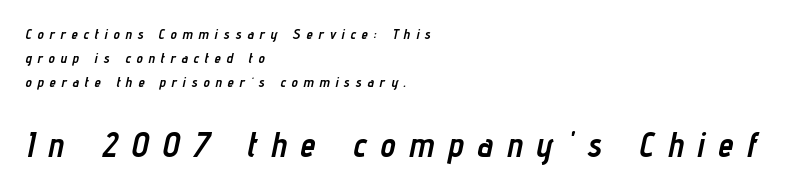
In terms of posture, this sample is oblique. Reading down the block, your eye returns to a fixed left position each line. Each glyph is drawn with heavy, bold strokes. Proportional: the letters do not fall into vertical columns.
